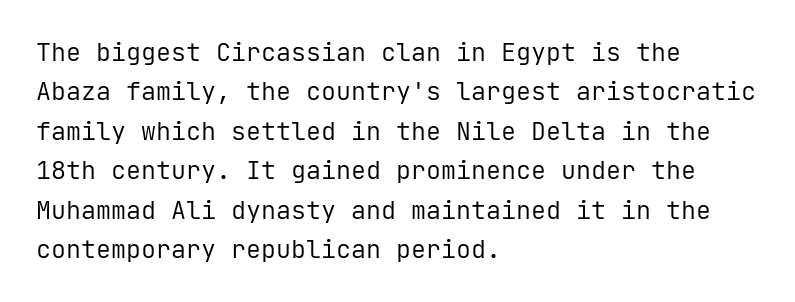
Q: Is the text bold? A: No.
Q: Is the text italic (slanted)? A: No, it is upright.
Q: Is the text underlined? A: No.
Q: How is the paragraph aligned? A: Left-aligned.
Q: Is the spacing between letters normal or unusually wide? A: Normal.
Q: Is the spacing between lines tight, normal or loose? A: Normal.
